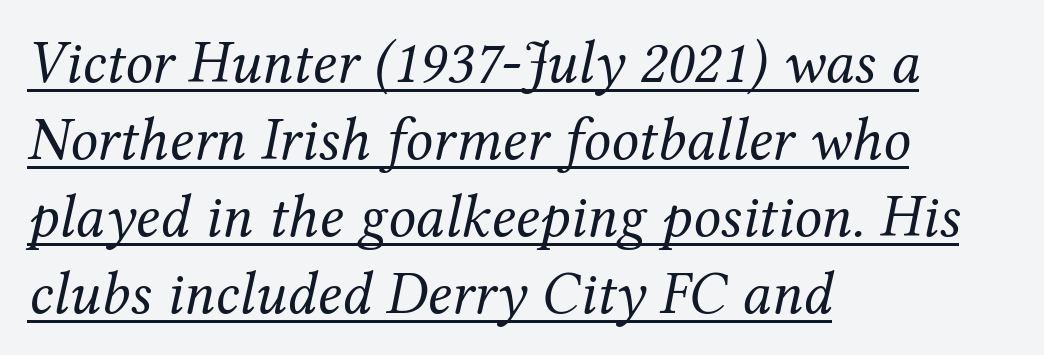
The lines in this sample share a left origin and differ only in where they stop. The letterforms sit at book weight or below. This sample keeps an unexceptional amount of space between lines. The glyphs are accompanied by a horizontal stroke just below them. No extra tracking has been applied to these lines.
